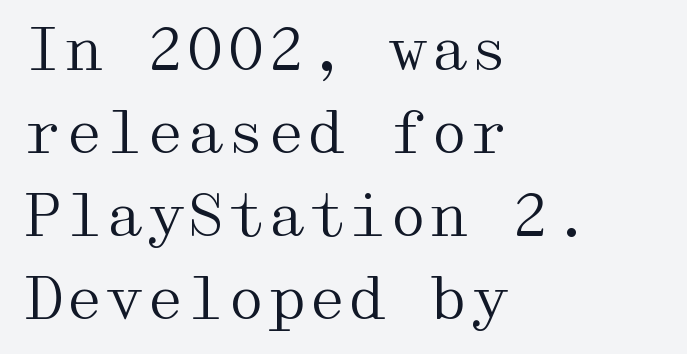
Q: Is the text bold? A: No.
Q: Is the text italic (slanted)? A: No, it is upright.
Q: Is the typeface a serif or a sans-serif typeface? A: Serif.
Q: Is the text underlined? A: No.
Q: How is the paragraph aligned? A: Left-aligned.
Q: Is the spacing between letters normal or unusually wide? A: Normal.
Q: Is the spacing between lines tight, normal or loose? A: Normal.
Q: Width (condensed, normal, or wide)? A: Wide.
Q: Stroke contrast? A: Medium.
Q: x-height? A: Medium.
